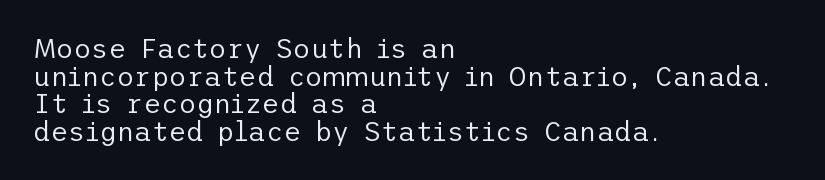
Q: Is the text bold? A: No.
Q: Is the text italic (slanted)? A: No, it is upright.
Q: Is the text underlined? A: No.
Q: How is the paragraph aligned? A: Left-aligned.
Q: Is the spacing between letters normal or unusually wide? A: Normal.
Q: Is the spacing between lines tight, normal or loose? A: Tight.
